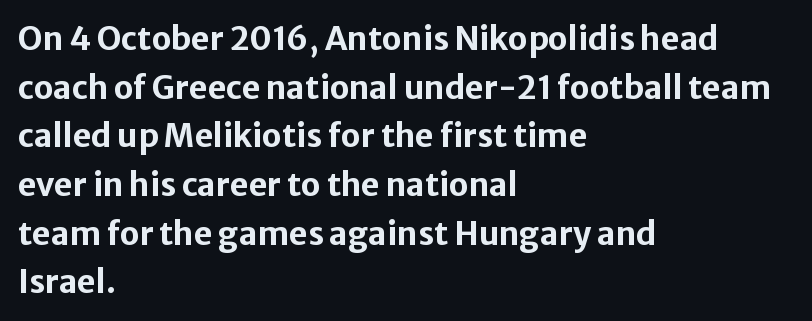
{"serif": "no", "italic": "no", "bold": "yes", "weight": "bold", "width": "normal", "stroke_contrast": "low", "x_height": "medium", "monospaced": "no", "underline": "no", "align": "left", "line_spacing": "normal", "line_spacing_ratio": 1.52, "letter_spacing": "normal", "letter_spacing_em": 0.0, "glyph_px": 32}
